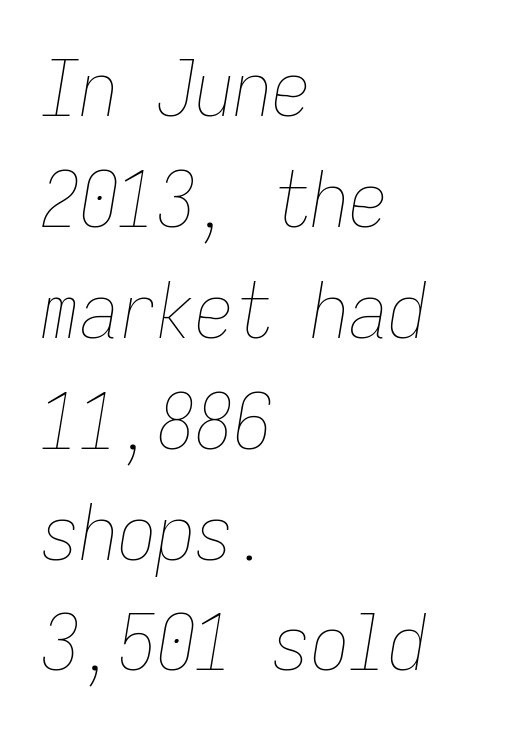
{"italic": "yes", "lean": "right", "slant_degrees": 9, "bold": "no", "weight": "thin", "width": "condensed", "stroke_contrast": "low", "x_height": "medium", "monospaced": "yes", "underline": "no", "align": "left", "line_spacing": "normal", "line_spacing_ratio": 1.44, "letter_spacing": "normal", "letter_spacing_em": 0.0, "glyph_px": 77}
